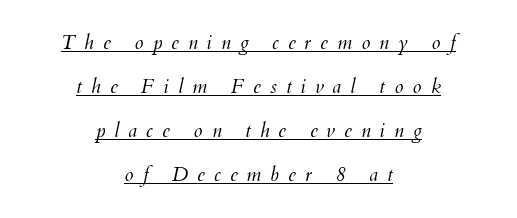
The image shows 20 px text type, italic (leaning right); set centered, loose line spacing (2.2x), unusually wide letter spacing (+0.45 em), underlined.
